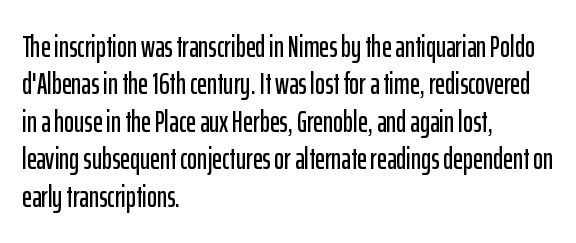
The image shows 30 px condensed sans-serif type, upright; set left-aligned, normal line spacing (1.25x), normal letter spacing, not underlined; low stroke contrast and a medium x-height.
